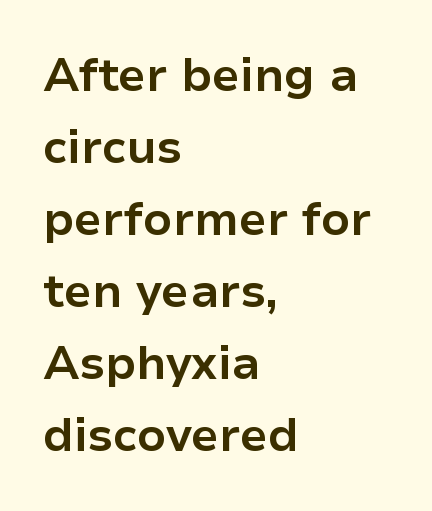
The image shows 47 px bold sans-serif type, upright; set left-aligned, normal line spacing (1.53x), normal letter spacing, not underlined; low stroke contrast and a medium x-height.
